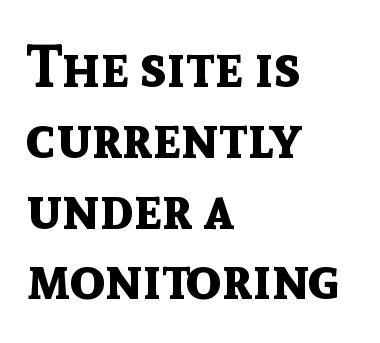
{"serif": "no", "italic": "no", "bold": "yes", "weight": "bold", "width": "normal", "x_height": "medium", "monospaced": "no", "underline": "no", "align": "left", "line_spacing_ratio": 1.22, "letter_spacing": "normal", "letter_spacing_em": 0.0, "glyph_px": 58}
